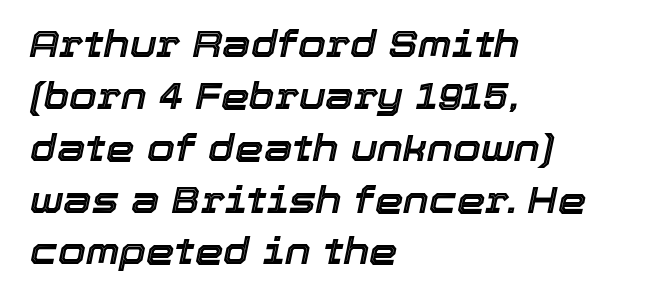
The image shows 36 px text type, italic (leaning right); set left-aligned, normal line spacing (1.44x), normal letter spacing, not underlined; a medium x-height.
